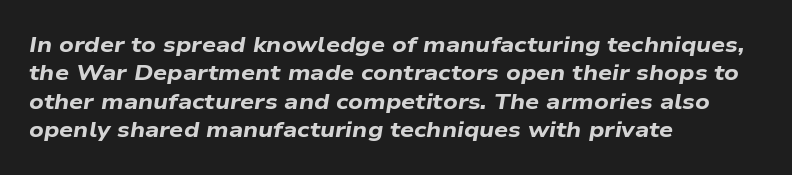
{"italic": "yes", "lean": "right", "slant_degrees": 9, "bold": "yes", "underline": "no", "align": "left", "line_spacing": "normal", "line_spacing_ratio": 1.29, "letter_spacing": "normal", "letter_spacing_em": 0.0, "glyph_px": 22}
